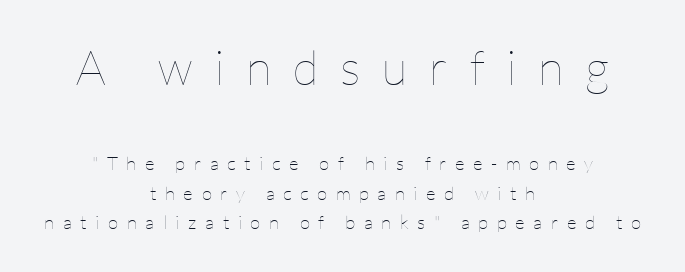
Q: Is the text bold? A: No.
Q: Is the text italic (slanted)? A: No, it is upright.
Q: Is the text underlined? A: No.
Q: How is the paragraph aligned? A: Centered.
Q: Is the spacing between letters normal or unusually wide? A: Unusually wide.
Q: Is the spacing between lines tight, normal or loose? A: Normal.
Q: Which block of text is set in a larger size, the first (top) or the second (bottom)? A: The first (top) one.
Q: Width (condensed, normal, or wide)? A: Normal.
Q: Stroke contrast? A: Low.
Q: x-height? A: Medium.
Q: Monospaced? A: No.
